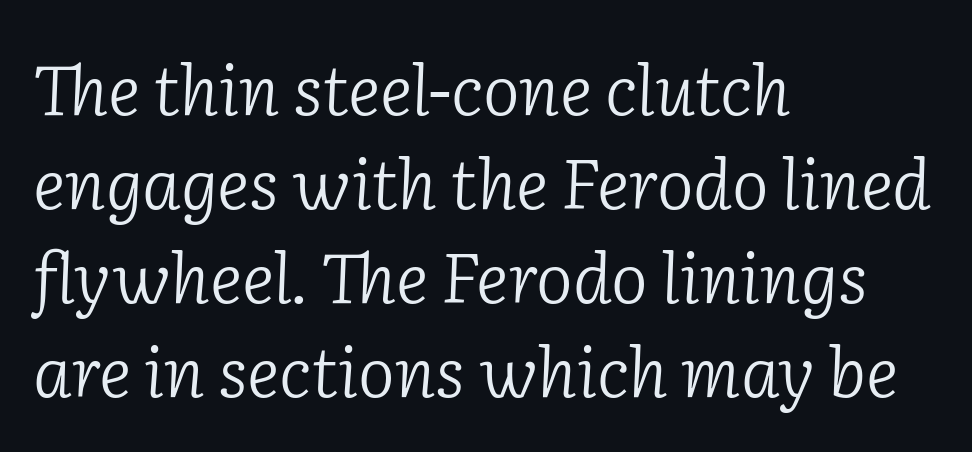
The image shows 69 px light serif type, italic (leaning right); set left-aligned, normal line spacing (1.36x), normal letter spacing, not underlined; low stroke contrast and a medium x-height.
